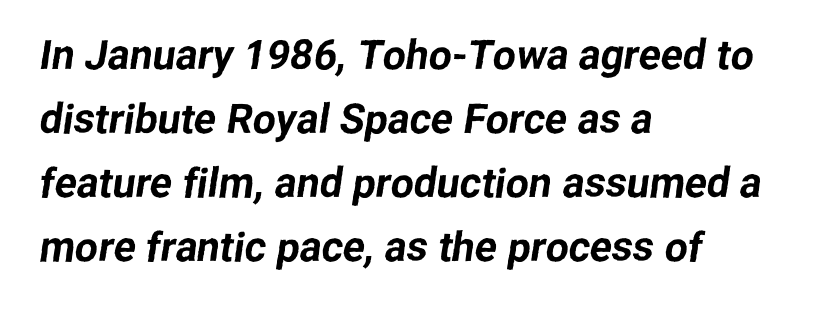
{"serif": "no", "width": "normal", "stroke_contrast": "low", "x_height": "medium", "monospaced": "no", "underline": "no", "align": "left", "line_spacing": "normal", "line_spacing_ratio": 1.56, "letter_spacing": "normal", "letter_spacing_em": 0.0, "glyph_px": 41}
